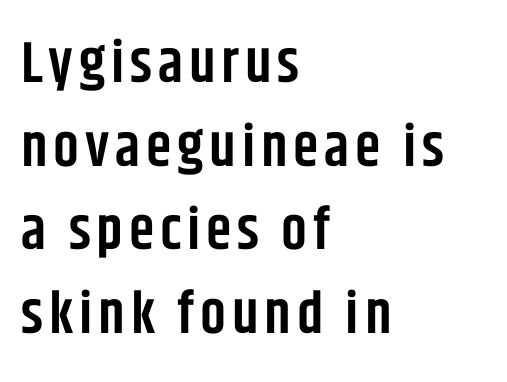
{"serif": "no", "italic": "no", "bold": "semi", "weight": "semibold", "width": "condensed", "stroke_contrast": "low", "x_height": "large", "monospaced": "no", "underline": "no", "align": "left", "line_spacing": "normal", "line_spacing_ratio": 1.44, "glyph_px": 58}
